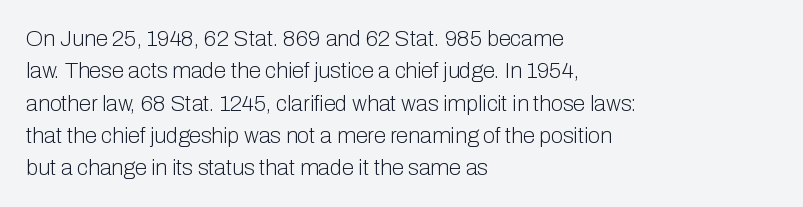
{"italic": "no", "bold": "no", "underline": "no", "align": "left", "line_spacing": "normal", "line_spacing_ratio": 1.47, "letter_spacing": "normal", "letter_spacing_em": 0.0, "glyph_px": 22}
